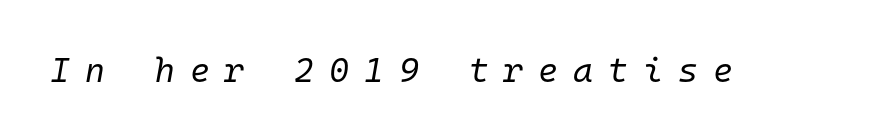
Stroke mass is kept to a normal reading level or below. Glyph-to-glyph distance is far greater than everyday printed text. These lines are rendered in a fixed-pitch font. Decoration check: the copy has no underline.
